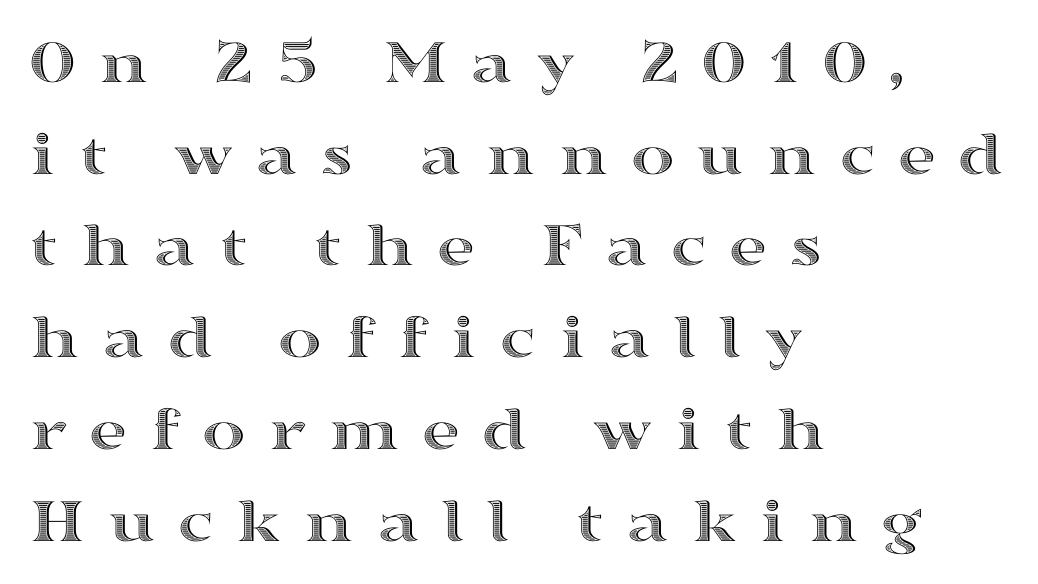
The image shows 66 px wide type, upright; set left-aligned, normal line spacing (1.39x), unusually wide letter spacing (+0.33 em), not underlined; a medium x-height.
